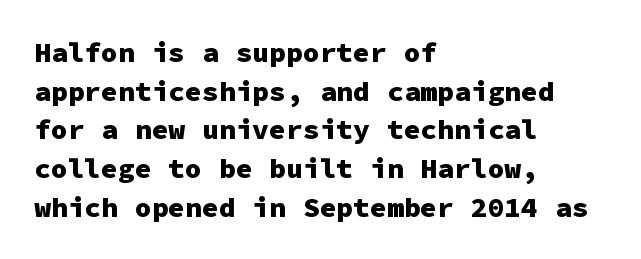
Q: Is the text bold? A: Yes.
Q: Is the text italic (slanted)? A: No, it is upright.
Q: Is the typeface a serif or a sans-serif typeface? A: Sans-serif.
Q: Is the text underlined? A: No.
Q: How is the paragraph aligned? A: Left-aligned.
Q: Is the spacing between letters normal or unusually wide? A: Normal.
Q: Is the spacing between lines tight, normal or loose? A: Normal.
Q: Width (condensed, normal, or wide)? A: Normal.
Q: Stroke contrast? A: Low.
Q: x-height? A: Medium.
Q: Monospaced? A: Yes.
